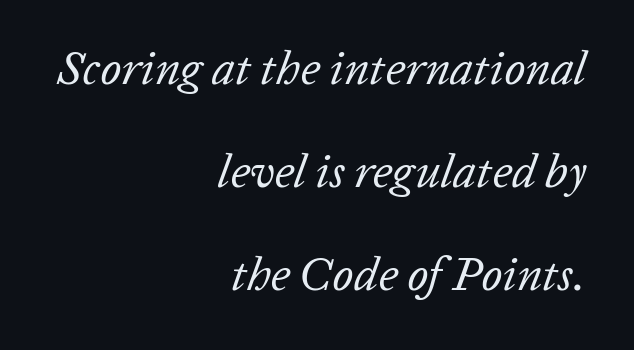
{"italic": "yes", "lean": "right", "slant_degrees": 20, "bold": "no", "weight": "regular", "width": "normal", "stroke_contrast": "low", "x_height": "medium", "monospaced": "no", "underline": "no", "align": "right", "line_spacing": "loose", "line_spacing_ratio": 2.19, "letter_spacing": "normal", "letter_spacing_em": 0.0, "glyph_px": 47}
